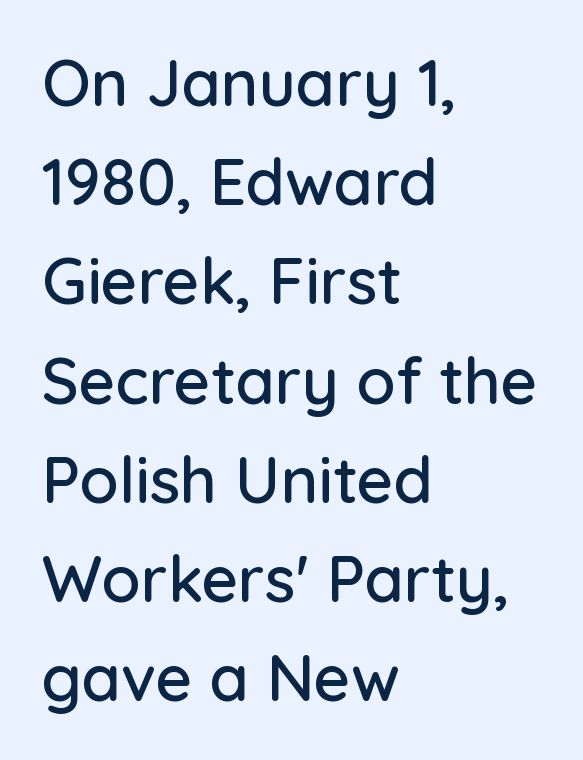
Q: Is the text italic (slanted)? A: No, it is upright.
Q: Is the typeface a serif or a sans-serif typeface? A: Sans-serif.
Q: Is the text underlined? A: No.
Q: How is the paragraph aligned? A: Left-aligned.
Q: Is the spacing between letters normal or unusually wide? A: Normal.
Q: Is the spacing between lines tight, normal or loose? A: Normal.
Q: Width (condensed, normal, or wide)? A: Normal.
Q: Stroke contrast? A: Low.
Q: x-height? A: Medium.
Q: Monospaced? A: No.
